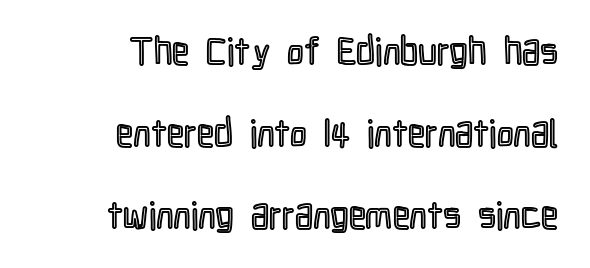
The image shows 38 px condensed type, upright; set right-aligned, loose line spacing (2.16x), normal letter spacing, not underlined; a medium x-height.
